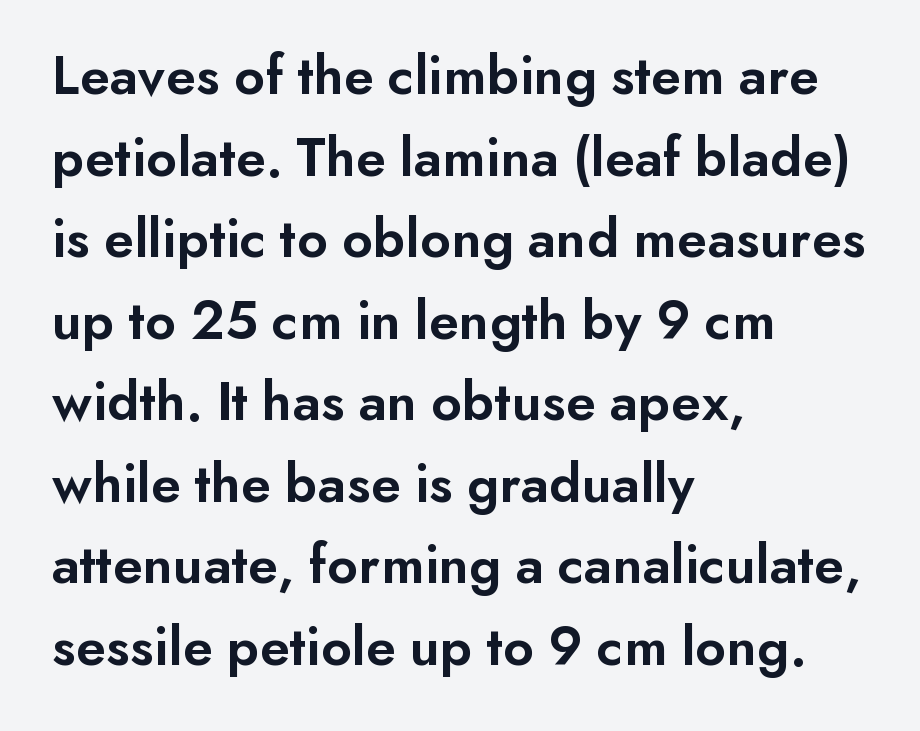
The image shows 57 px semibold sans-serif type, upright; set left-aligned, normal line spacing (1.43x), normal letter spacing, not underlined; low stroke contrast and a small x-height.
